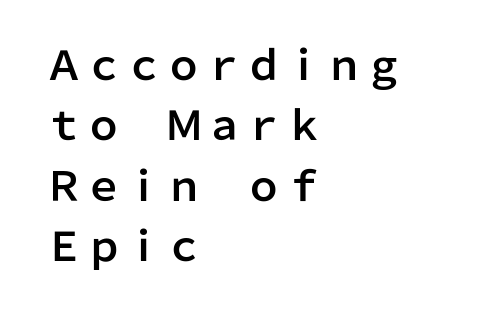
Is the block centered? No — it sits flush against the left margin. Has an underline been added? It has not. Students, observe: this is what conventionally led text looks like. Proportional: the letters do not fall into vertical columns. No italicization has been applied; the sample stays upright.
